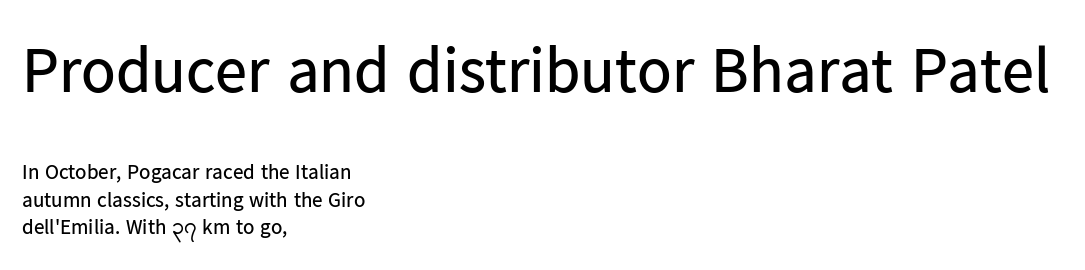
The image shows 64 px regular-weight sans-serif type, upright; set left-aligned, normal line spacing (1.3x), normal letter spacing, not underlined; the first (top) block is 3.05x larger; low stroke contrast and a medium x-height.
